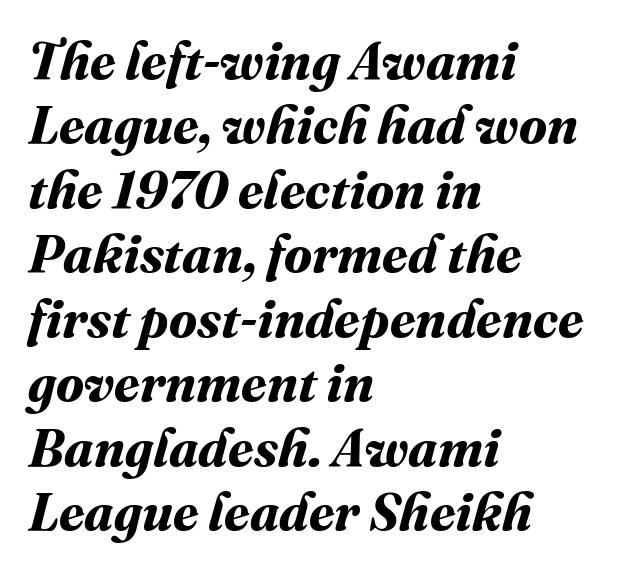
Q: Is the text bold? A: Yes.
Q: Is the text underlined? A: No.
Q: How is the paragraph aligned? A: Left-aligned.
Q: Is the spacing between letters normal or unusually wide? A: Normal.
Q: Width (condensed, normal, or wide)? A: Normal.
Q: Stroke contrast? A: Medium.
Q: x-height? A: Medium.
Q: Monospaced? A: No.
